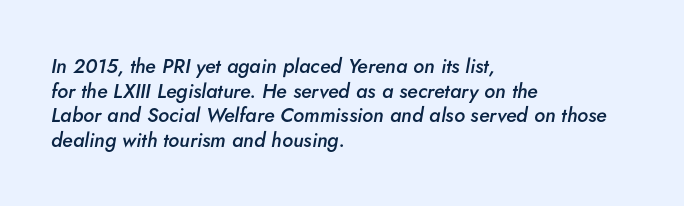
{"italic": "yes", "lean": "right", "slant_degrees": 5, "bold": "semi", "underline": "no", "align": "left", "line_spacing_ratio": 1.23, "letter_spacing": "normal", "letter_spacing_em": 0.0, "glyph_px": 20}
